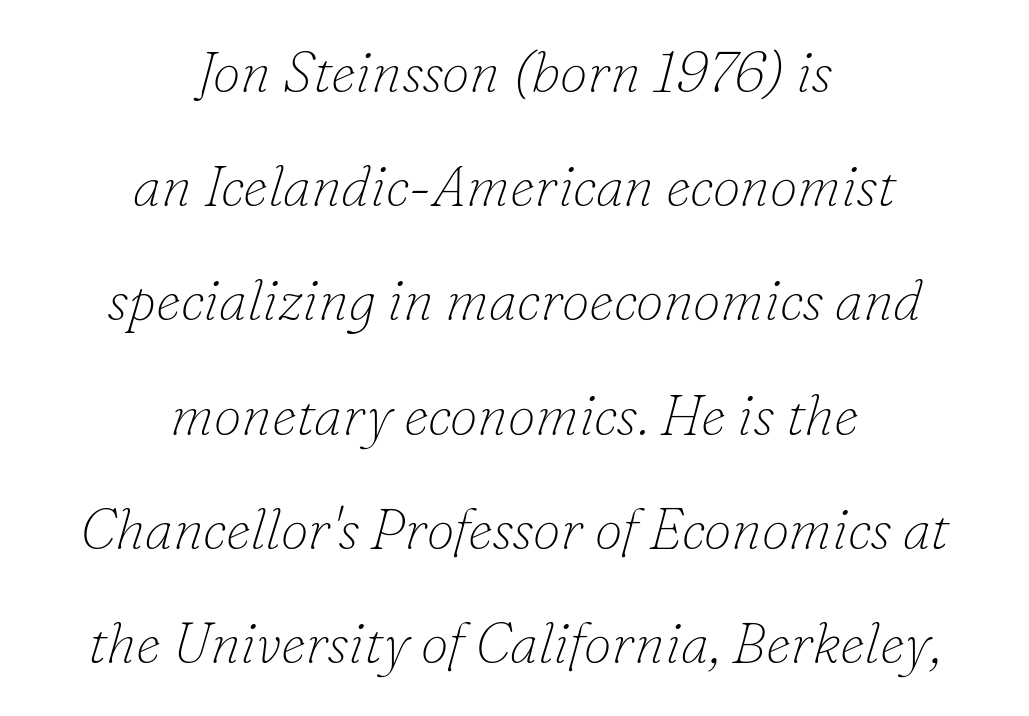
{"serif": "yes", "italic": "yes", "lean": "right", "slant_degrees": 16, "bold": "no", "weight": "thin", "width": "normal", "stroke_contrast": "low", "x_height": "small", "monospaced": "no", "underline": "no", "align": "center", "line_spacing": "loose", "line_spacing_ratio": 2.04, "letter_spacing": "normal", "letter_spacing_em": 0.0, "glyph_px": 56}
